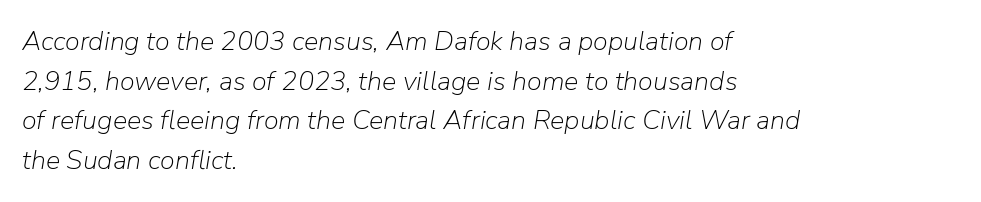
Slant detected: the letters are inclined. Caption: face not bold, strokes unweighted. Where is the straight margin? On the left. Evenly set lines give the paragraph a standard silhouette.
